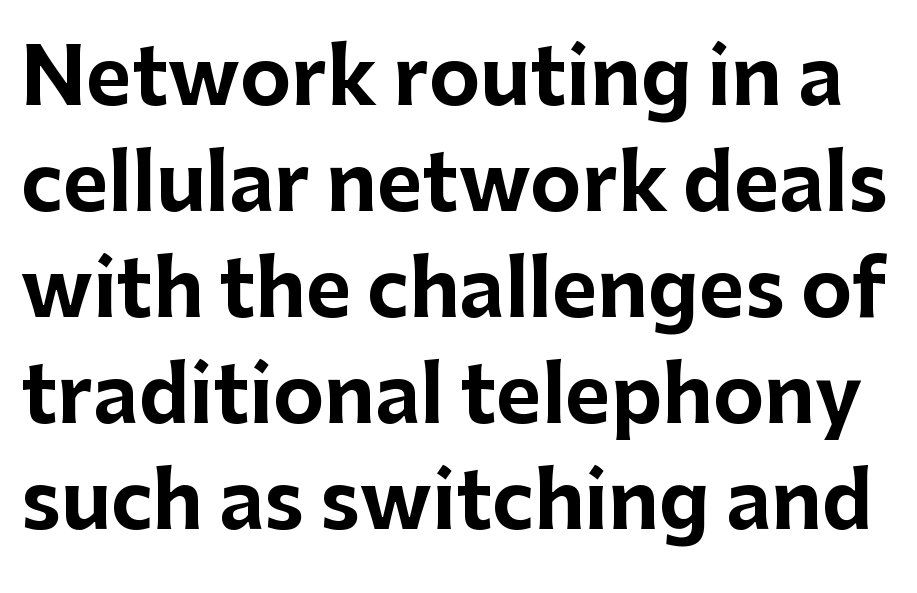
{"serif": "no", "italic": "no", "bold": "yes", "weight": "bold", "width": "normal", "stroke_contrast": "low", "x_height": "medium", "monospaced": "no", "underline": "no", "line_spacing": "normal", "line_spacing_ratio": 1.36, "letter_spacing": "normal", "letter_spacing_em": 0.0, "glyph_px": 78}
